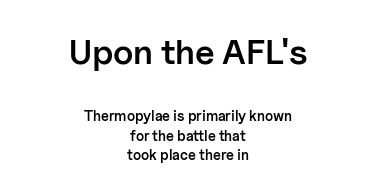
Q: Is the text bold? A: Semi-bold.
Q: Is the text italic (slanted)? A: No, it is upright.
Q: Is the typeface a serif or a sans-serif typeface? A: Sans-serif.
Q: Is the text underlined? A: No.
Q: How is the paragraph aligned? A: Centered.
Q: Is the spacing between letters normal or unusually wide? A: Normal.
Q: Is the spacing between lines tight, normal or loose? A: Normal.
Q: Which block of text is set in a larger size, the first (top) or the second (bottom)? A: The first (top) one.
Q: Width (condensed, normal, or wide)? A: Normal.
Q: Stroke contrast? A: Low.
Q: x-height? A: Medium.
Q: Monospaced? A: No.
